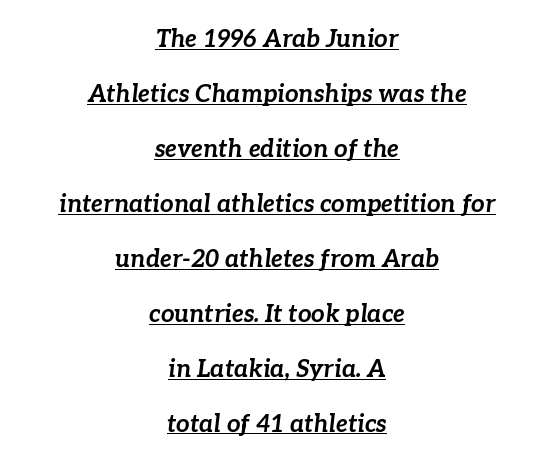
Every character sits at an angle, as italics do. Does a line run under the words? Yes, clearly. Baseline-to-baseline distance is far greater than the letter height. Emphasis by weight is at full strength: bold. In terms of letterspacing, this is plain default setting.
